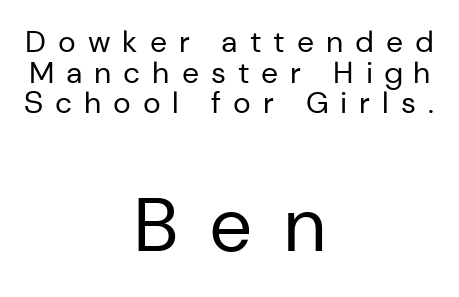
Q: Is the text bold? A: No.
Q: Is the text italic (slanted)? A: No, it is upright.
Q: Is the typeface a serif or a sans-serif typeface? A: Sans-serif.
Q: Is the text underlined? A: No.
Q: How is the paragraph aligned? A: Centered.
Q: Is the spacing between letters normal or unusually wide? A: Unusually wide.
Q: Is the spacing between lines tight, normal or loose? A: Tight.
Q: Which block of text is set in a larger size, the first (top) or the second (bottom)? A: The second (bottom) one.
Q: Width (condensed, normal, or wide)? A: Normal.
Q: Stroke contrast? A: Low.
Q: x-height? A: Medium.
Q: Monospaced? A: No.
